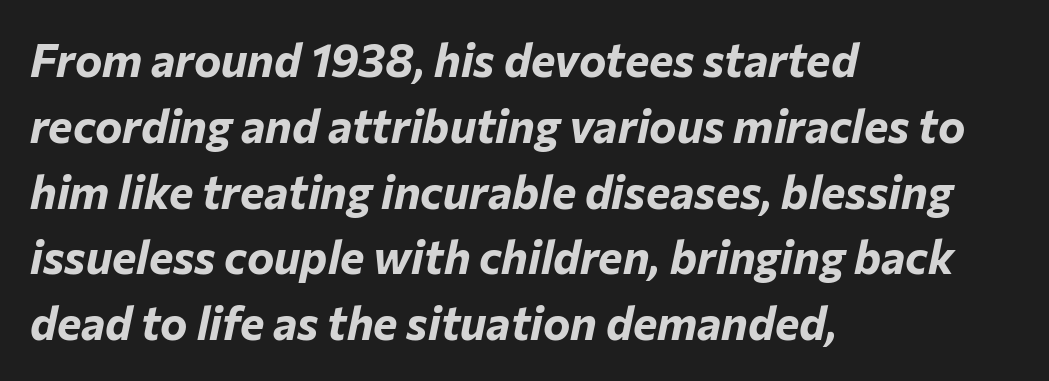
The vertical gap from one line to the next is medium. The lines are quadded left. In terms of letterspacing, this is plain default setting. The passage shown is typed in a proportional face where columns would drift. The strip under each line holds only bare page.
